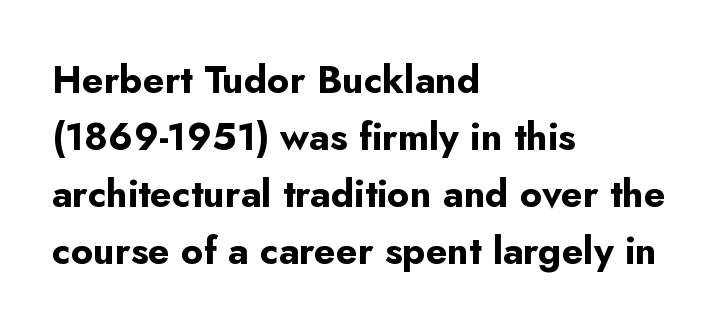
The image shows 38 px bold sans-serif type, upright; set left-aligned, normal line spacing (1.5x), normal letter spacing, not underlined; low stroke contrast and a small x-height.
